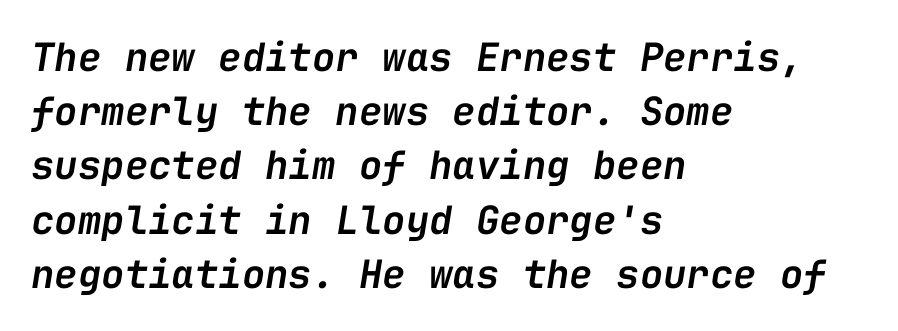
Q: Is the text bold? A: Semi-bold.
Q: Is the text italic (slanted)? A: Yes, it leans right by about 9 degrees.
Q: Is the text underlined? A: No.
Q: How is the paragraph aligned? A: Left-aligned.
Q: Is the spacing between letters normal or unusually wide? A: Normal.
Q: Is the spacing between lines tight, normal or loose? A: Normal.
Q: Width (condensed, normal, or wide)? A: Normal.
Q: Stroke contrast? A: Low.
Q: x-height? A: Medium.
Q: Monospaced? A: Yes.
